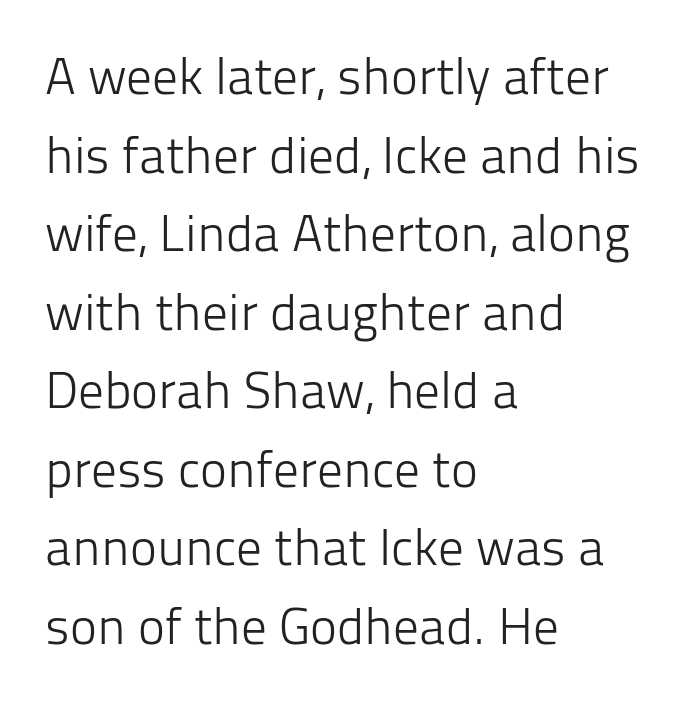
Q: Is the text bold? A: No.
Q: Is the text italic (slanted)? A: No, it is upright.
Q: Is the typeface a serif or a sans-serif typeface? A: Sans-serif.
Q: Is the text underlined? A: No.
Q: How is the paragraph aligned? A: Left-aligned.
Q: Is the spacing between letters normal or unusually wide? A: Normal.
Q: Is the spacing between lines tight, normal or loose? A: Normal.
Q: Width (condensed, normal, or wide)? A: Normal.
Q: Stroke contrast? A: Low.
Q: x-height? A: Medium.
Q: Monospaced? A: No.
